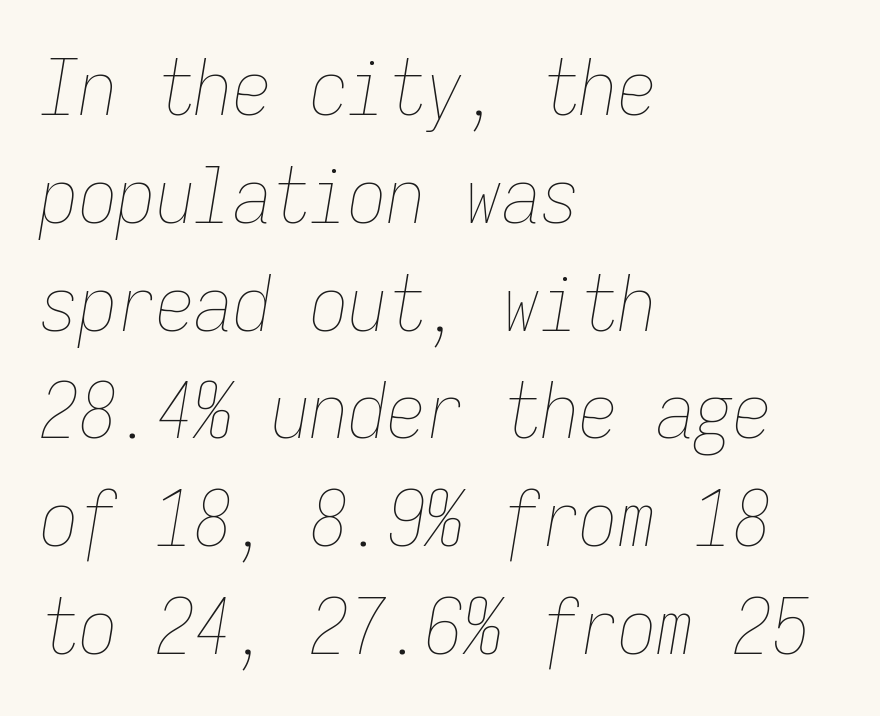
Q: Is the text bold? A: No.
Q: Is the text italic (slanted)? A: Yes, it leans right by about 9 degrees.
Q: Is the text underlined? A: No.
Q: How is the paragraph aligned? A: Left-aligned.
Q: Is the spacing between letters normal or unusually wide? A: Normal.
Q: Is the spacing between lines tight, normal or loose? A: Normal.
Q: Width (condensed, normal, or wide)? A: Condensed.
Q: Stroke contrast? A: Low.
Q: x-height? A: Medium.
Q: Monospaced? A: Yes.
